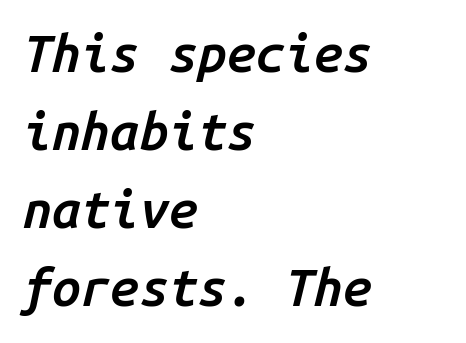
The image shows 52 px semibold type, italic (leaning right), monospaced; set left-aligned, normal line spacing (1.5x), normal letter spacing, not underlined; low stroke contrast and a medium x-height.
